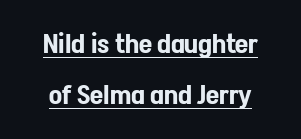
The image shows 27 px text type, upright; set line spacing 1.89x, normal letter spacing, underlined.
